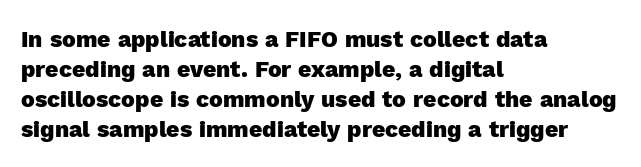
{"italic": "no", "bold": "yes", "underline": "no", "align": "left", "line_spacing": "normal", "line_spacing_ratio": 1.31, "letter_spacing": "normal", "letter_spacing_em": 0.0, "glyph_px": 23}
